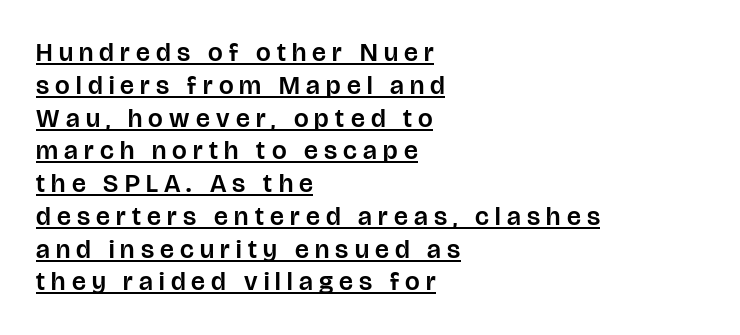
Q: Is the text italic (slanted)? A: No, it is upright.
Q: Is the text underlined? A: Yes.
Q: How is the paragraph aligned? A: Left-aligned.
Q: Is the spacing between letters normal or unusually wide? A: Unusually wide.
Q: Is the spacing between lines tight, normal or loose? A: Normal.
